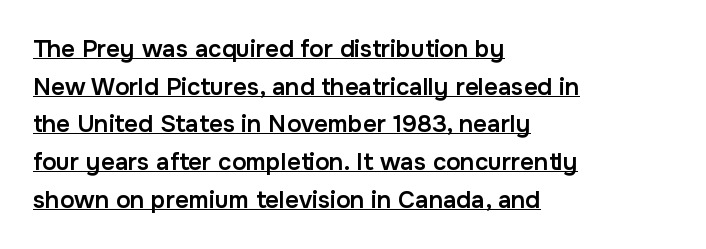
Does the leading feel generous? No, just average. Posture: vertical. Stroke thickness is moderately raised; the sample reads as semibold. This sample uses plain, unmodified letter spacing.
